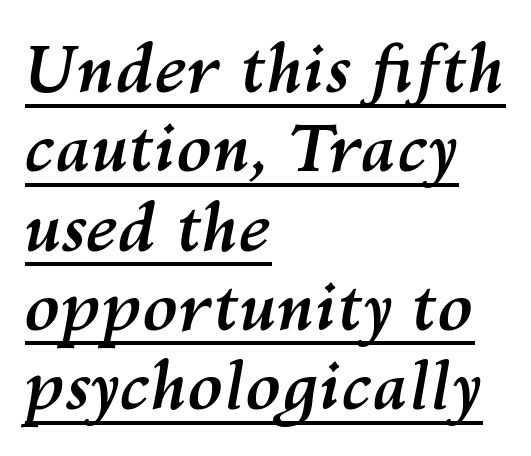
In designer terms, the underline attribute is active on this setting. Bold? Absolutely — the strokes are thick and heavy. Alignment: flush left. Note the varied advance widths — an 'i' is clearly narrower than an 'm'. Honestly, the letter spacing is just normal — you wouldn't notice it.
